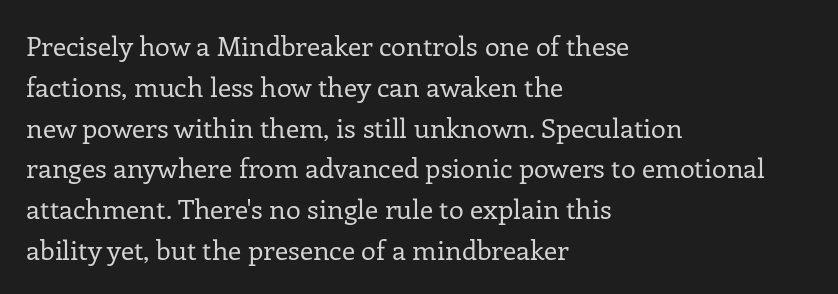
The image shows 27 px text type, upright; set left-aligned, normal line spacing (1.51x), normal letter spacing, not underlined.
